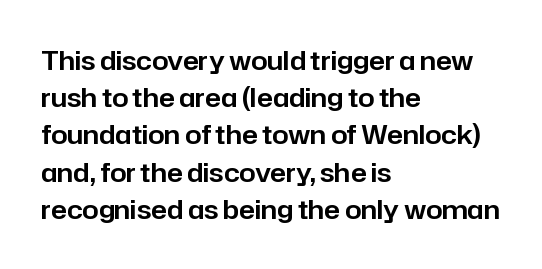
Q: Is the text italic (slanted)? A: No, it is upright.
Q: Is the text underlined? A: No.
Q: How is the paragraph aligned? A: Left-aligned.
Q: Is the spacing between letters normal or unusually wide? A: Normal.
Q: Is the spacing between lines tight, normal or loose? A: Normal.
